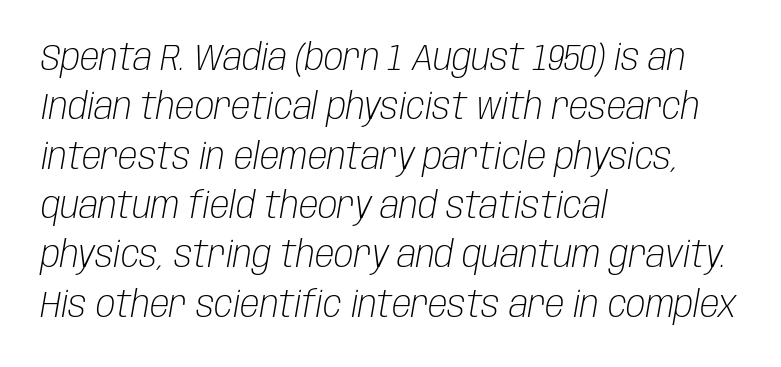
The image shows 36 px light, condensed type, italic (leaning right); set left-aligned, normal line spacing (1.37x), normal letter spacing, not underlined; low stroke contrast and a large x-height.
